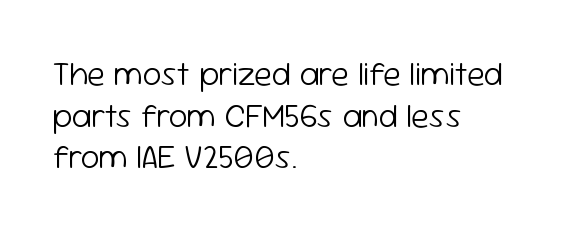
The image shows 33 px light sans-serif type, upright; set left-aligned, normal line spacing (1.26x), normal letter spacing, not underlined; low stroke contrast and a medium x-height.
